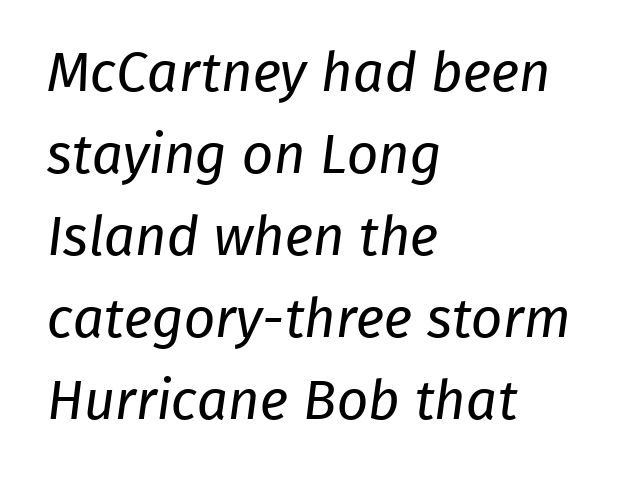
Stems and bowls with no extra thickness — not bold. What's the leading like? Ordinary, nothing unusual. Here the designer chose a conventional face with non-uniform glyph widths. Serifs: no, the terminals of the letterforms are clean.
